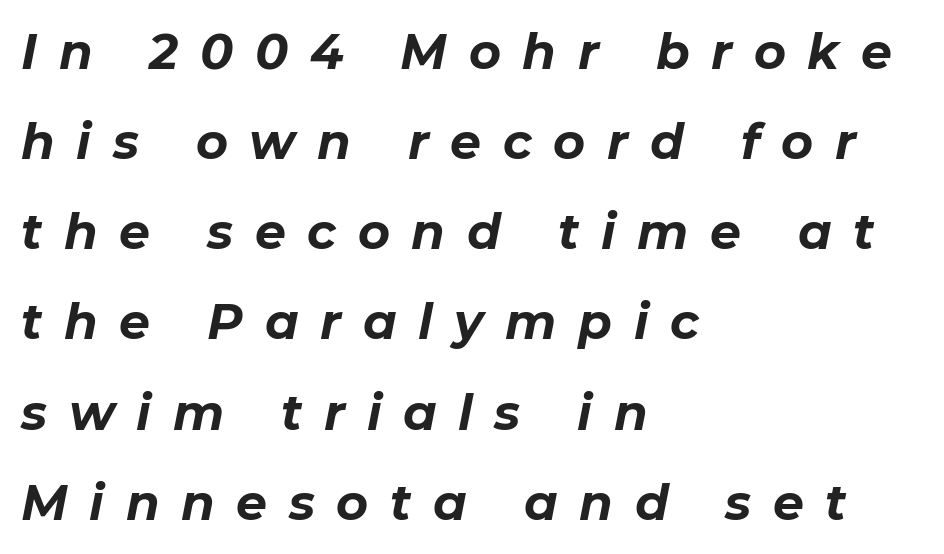
All the whitespace from short lines collects on the right. You could not count columns in this text — the font is proportionally spaced. The rendering uses a bold face; every stroke is thick and dark. Unmarked baselines from the first word to the last.
